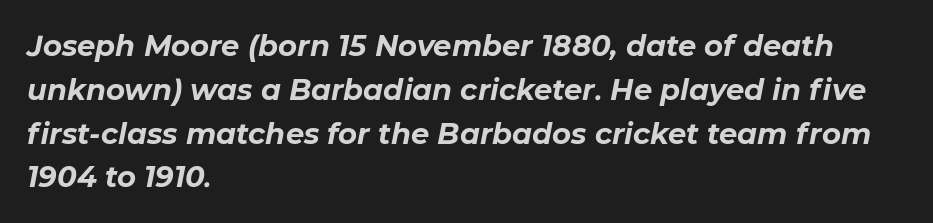
{"italic": "yes", "lean": "right", "slant_degrees": 11, "bold": "yes", "weight": "bold", "width": "normal", "stroke_contrast": "low", "x_height": "medium", "monospaced": "no", "underline": "no", "align": "left", "line_spacing": "normal", "line_spacing_ratio": 1.51, "letter_spacing": "normal", "letter_spacing_em": 0.0, "glyph_px": 29}
